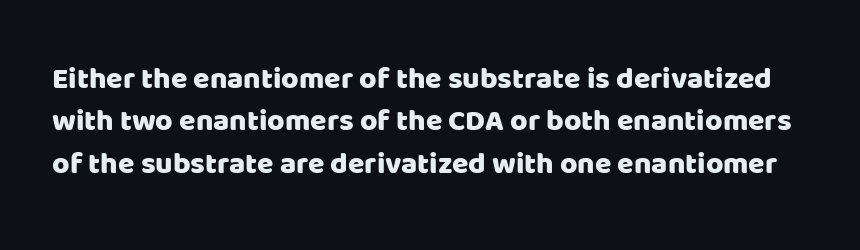
{"serif": "no", "italic": "no", "width": "normal", "stroke_contrast": "low", "x_height": "large", "monospaced": "no", "underline": "no", "line_spacing": "normal", "line_spacing_ratio": 1.41, "letter_spacing": "normal", "letter_spacing_em": 0.0, "glyph_px": 30}
